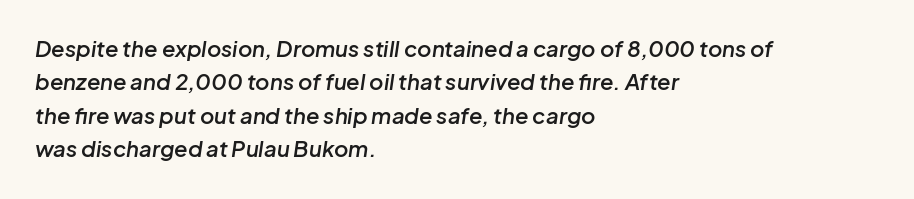
{"italic": "yes", "lean": "right", "slant_degrees": 8, "bold": "semi", "underline": "no", "align": "left", "line_spacing": "normal", "line_spacing_ratio": 1.52, "letter_spacing": "normal", "letter_spacing_em": 0.0, "glyph_px": 22}
